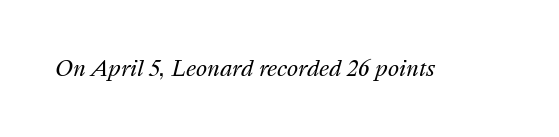
The tracking reads as untouched default to a designer's eye. The typesetting does not lean heavy: it is not bold. An italicized treatment has been applied to the whole sample. Underline: absent.
